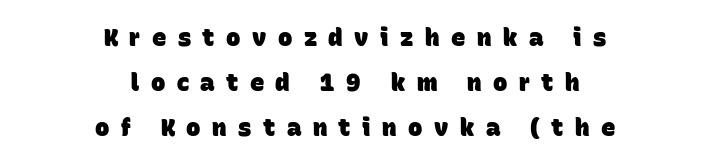
The image shows 24 px bold type; set centered, line spacing 1.88x, unusually wide letter spacing (+0.48 em), not underlined.
